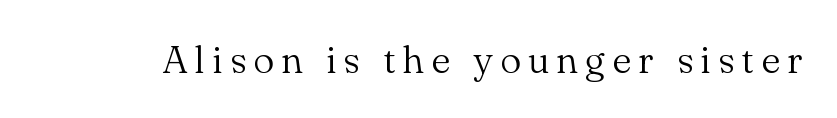
{"serif": "yes", "italic": "no", "bold": "no", "weight": "light", "width": "normal", "stroke_contrast": "medium", "x_height": "small", "monospaced": "no", "underline": "no", "glyph_px": 38}
